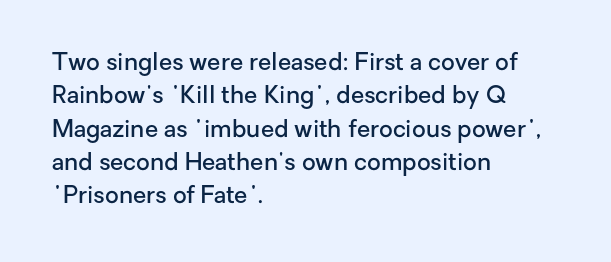
{"italic": "no", "bold": "semi", "underline": "no", "align": "left", "line_spacing": "normal", "line_spacing_ratio": 1.39, "letter_spacing": "normal", "letter_spacing_em": 0.0, "glyph_px": 24}
